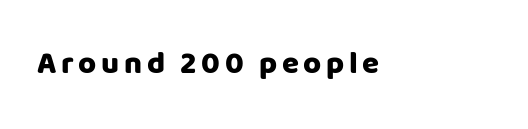
Each letter keeps its own natural width here, so spacing adapts to shape. The string is rendered with underlining switched off. Check where the strokes stop: nothing finishes them off — pure sans. Posture: vertical. As a designer I'd log this as weight 700, bold.
